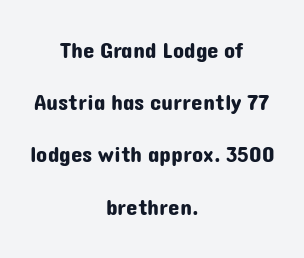
Q: Is the text italic (slanted)? A: No, it is upright.
Q: Is the text underlined? A: No.
Q: How is the paragraph aligned? A: Centered.
Q: Is the spacing between letters normal or unusually wide? A: Normal.
Q: Is the spacing between lines tight, normal or loose? A: Loose.
